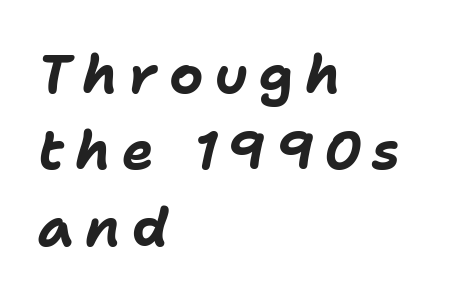
The image shows 53 px bold type, italic (leaning right); set left-aligned, normal line spacing (1.44x), unusually wide letter spacing (+0.21 em), not underlined; low stroke contrast and a medium x-height.
